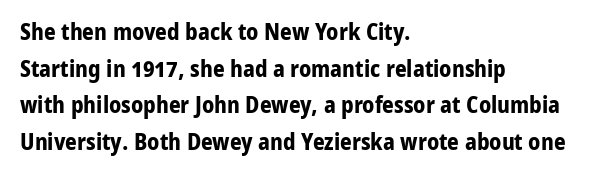
Visually the block forms a straight wall on the left and a jagged coastline on the right. The letters are bold, with thick, heavy strokes. The gap between lines stays unmarked. This sample keeps an unexceptional amount of space between lines. The horizontal fit of the characters is conventional and even. Vertical strokes here are truly vertical.
